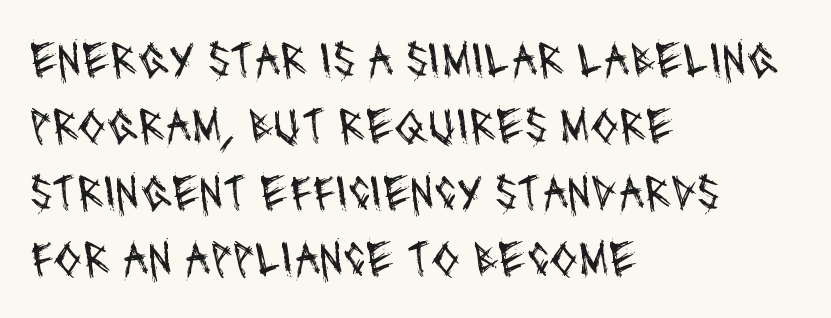
The image shows 51 px regular-weight, condensed sans-serif type; set left-aligned, normal line spacing (1.3x), normal letter spacing, not underlined; medium stroke contrast and a large x-height.
